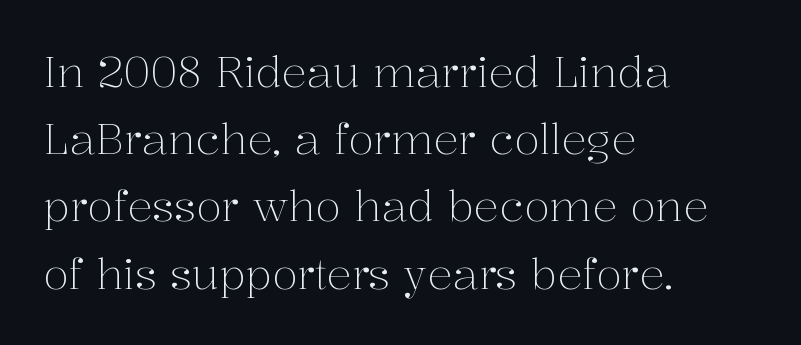
Q: Is the text bold? A: No.
Q: Is the text italic (slanted)? A: No, it is upright.
Q: Is the typeface a serif or a sans-serif typeface? A: Serif.
Q: Is the text underlined? A: No.
Q: How is the paragraph aligned? A: Left-aligned.
Q: Is the spacing between letters normal or unusually wide? A: Normal.
Q: Is the spacing between lines tight, normal or loose? A: Normal.
Q: Width (condensed, normal, or wide)? A: Normal.
Q: Stroke contrast? A: Medium.
Q: x-height? A: Medium.
Q: Monospaced? A: No.
